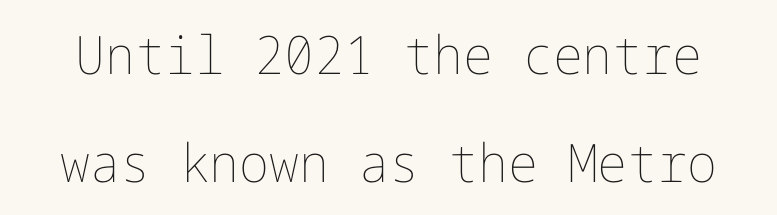
Q: Is the text bold? A: No.
Q: Is the text italic (slanted)? A: No, it is upright.
Q: Is the text underlined? A: No.
Q: Is the spacing between letters normal or unusually wide? A: Normal.
Q: Is the spacing between lines tight, normal or loose? A: Loose.
Q: Width (condensed, normal, or wide)? A: Normal.
Q: Stroke contrast? A: Low.
Q: x-height? A: Medium.
